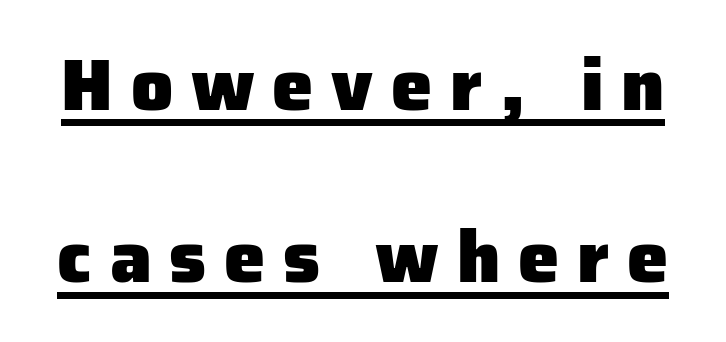
{"serif": "no", "italic": "no", "bold": "yes", "weight": "heavy", "width": "normal", "stroke_contrast": "low", "x_height": "medium", "monospaced": "no", "underline": "yes", "line_spacing": "loose", "line_spacing_ratio": 2.33, "letter_spacing": "wide", "letter_spacing_em": 0.24, "glyph_px": 74}
